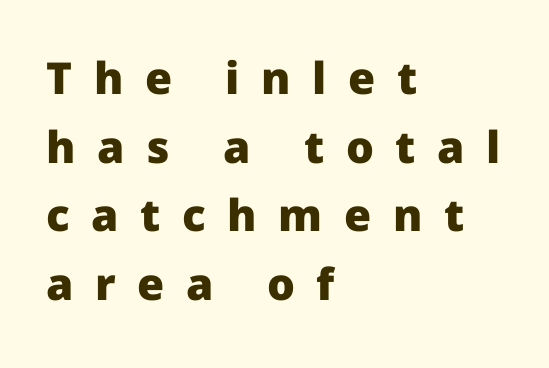
Q: Is the text bold? A: Yes.
Q: Is the text italic (slanted)? A: No, it is upright.
Q: Is the typeface a serif or a sans-serif typeface? A: Sans-serif.
Q: Is the text underlined? A: No.
Q: How is the paragraph aligned? A: Left-aligned.
Q: Is the spacing between letters normal or unusually wide? A: Unusually wide.
Q: Is the spacing between lines tight, normal or loose? A: Normal.
Q: Width (condensed, normal, or wide)? A: Normal.
Q: Stroke contrast? A: Low.
Q: x-height? A: Medium.
Q: Monospaced? A: No.
